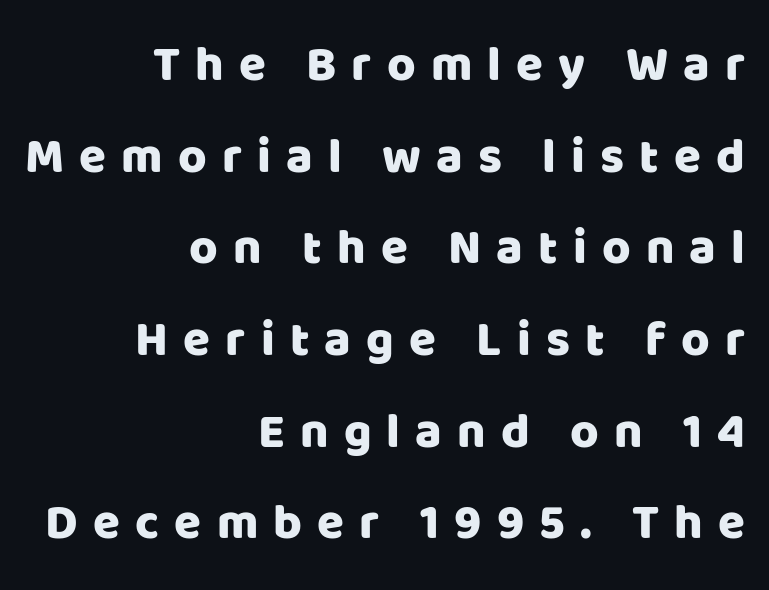
The image shows 49 px sans-serif type, upright; set right-aligned, line spacing 1.87x, unusually wide letter spacing (+0.31 em), not underlined; low stroke contrast and a large x-height.
